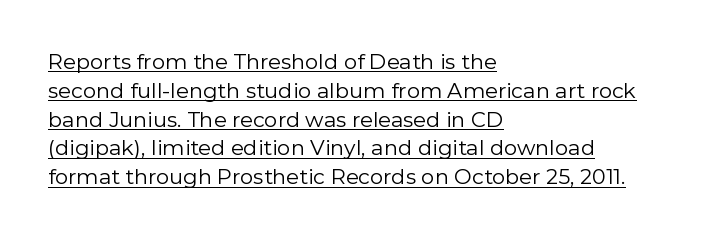
{"italic": "no", "bold": "no", "underline": "yes", "align": "left", "line_spacing": "normal", "line_spacing_ratio": 1.37, "letter_spacing": "normal", "letter_spacing_em": 0.0, "glyph_px": 21}
